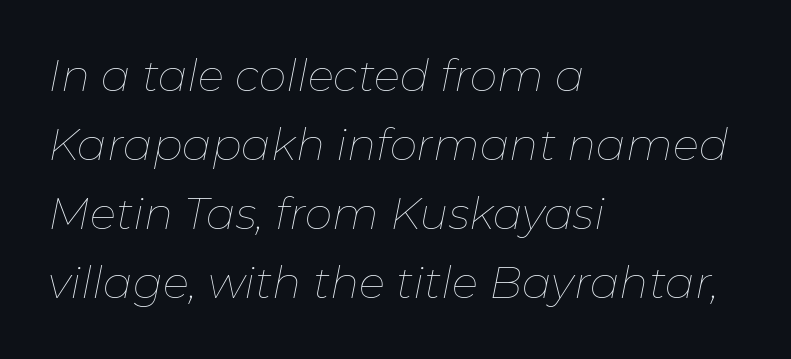
The rag falls on the right side of this text block. Designer's note — italics engaged. Weight: in the light-to-regular range. The gaps between neighbouring characters are ordinary and unremarkable. Vertically, the passage feels balanced, rows spaced as you'd expect.
